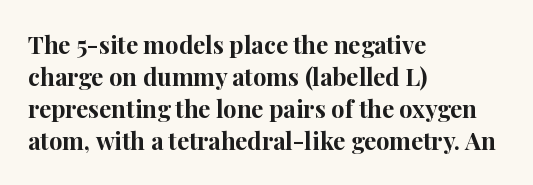
{"italic": "no", "bold": "yes", "underline": "no", "align": "left", "line_spacing": "normal", "line_spacing_ratio": 1.33, "letter_spacing": "normal", "letter_spacing_em": 0.0, "glyph_px": 24}
